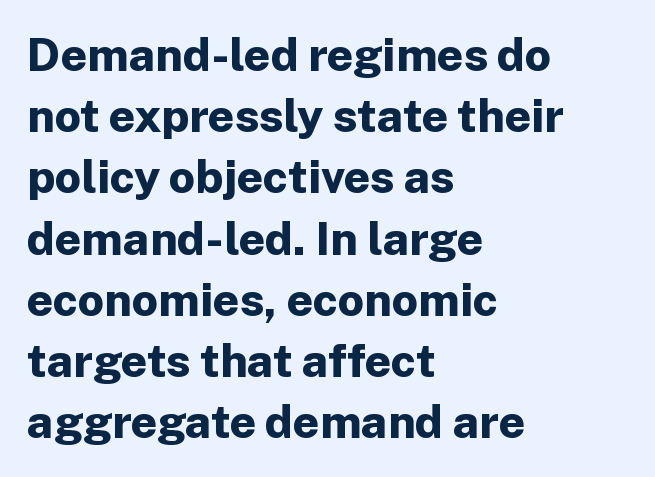
Q: Is the text bold? A: Yes.
Q: Is the text italic (slanted)? A: No, it is upright.
Q: Is the typeface a serif or a sans-serif typeface? A: Sans-serif.
Q: Is the text underlined? A: No.
Q: How is the paragraph aligned? A: Left-aligned.
Q: Is the spacing between letters normal or unusually wide? A: Normal.
Q: Is the spacing between lines tight, normal or loose? A: Normal.
Q: Width (condensed, normal, or wide)? A: Normal.
Q: Stroke contrast? A: Low.
Q: x-height? A: Medium.
Q: Monospaced? A: No.
